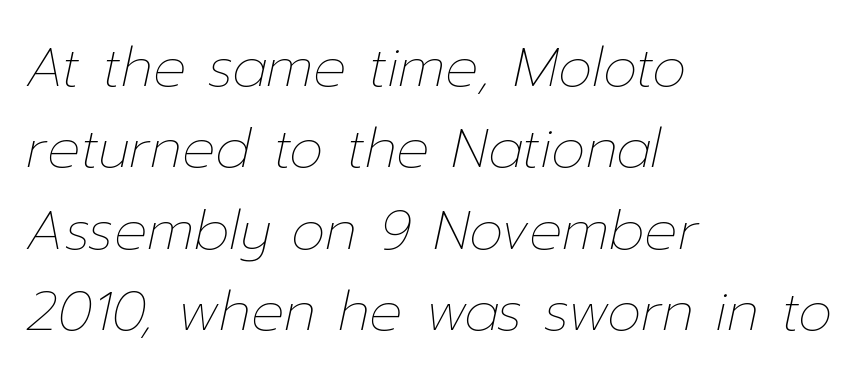
Unmarked baselines from the first word to the last. No extra tracking has been applied to these lines. One-word summary of the alignment: left. The passage shown is typed in a proportional face where columns would drift. Think standard paragraph weight, or any step lighter than that.
